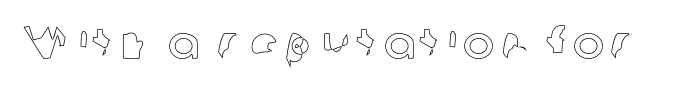
The image shows 47 px text type, upright; set not underlined; a medium x-height.
